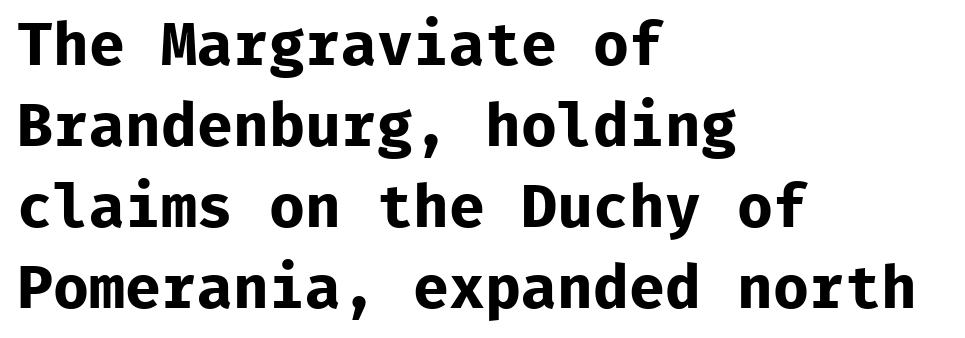
Successive baselines arrive at the customary interval. Short and long lines alike share a common starting point at left. Is this a fixed-width face? Yes — each glyph sits in an identical cell. The zone under the glyphs is completely vacant. Each word holds together tightly as a unit, with standard inter-letter gaps.
